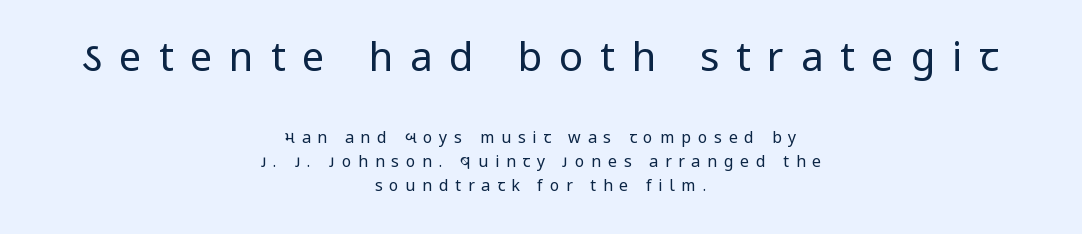
{"serif": "no", "italic": "no", "bold": "no", "weight": "regular", "width": "normal", "stroke_contrast": "low", "x_height": "medium", "monospaced": "no", "underline": "no", "align": "center", "line_spacing": "normal", "line_spacing_ratio": 1.52, "letter_spacing": "wide", "letter_spacing_em": 0.42, "larger_block": "first", "size_ratio": 2.5, "glyph_px": 40}
